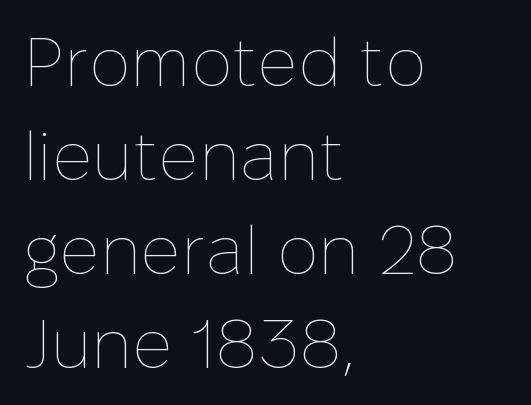
Glance below the letters and you will spot only blank space. The letterforms sit shoulder to shoulder at normal distance. Think of a printed novel: that variable character pitch is what you see here. Counters stay open thanks to moderate or lighter strokes. Successive baselines arrive at the customary interval. Nope, not italic — everything's standing straight.
